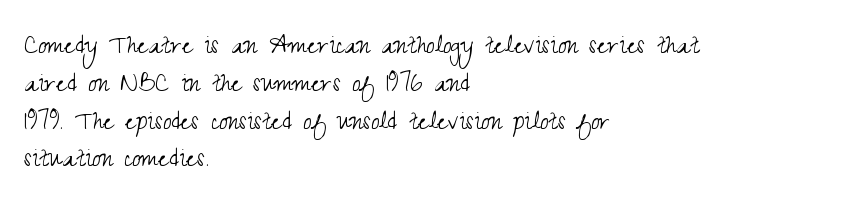
{"serif": "no", "italic": "no", "bold": "no", "weight": "light", "width": "condensed", "stroke_contrast": "medium", "x_height": "small", "monospaced": "no", "underline": "no", "align": "left", "line_spacing_ratio": 1.22, "letter_spacing": "normal", "letter_spacing_em": 0.0, "glyph_px": 31}
